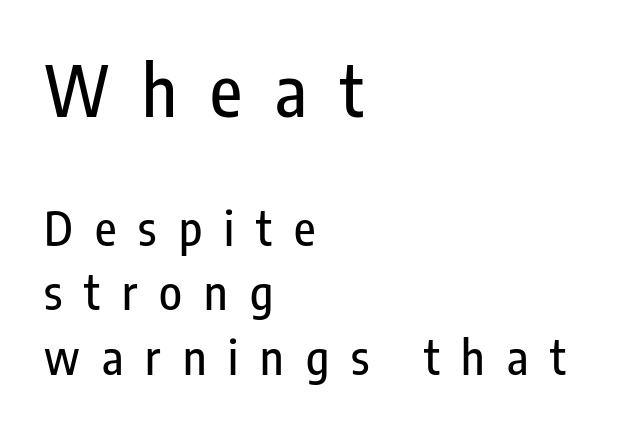
Q: Is the text italic (slanted)? A: No, it is upright.
Q: Is the typeface a serif or a sans-serif typeface? A: Sans-serif.
Q: Is the text underlined? A: No.
Q: How is the paragraph aligned? A: Left-aligned.
Q: Is the spacing between letters normal or unusually wide? A: Unusually wide.
Q: Is the spacing between lines tight, normal or loose? A: Normal.
Q: Which block of text is set in a larger size, the first (top) or the second (bottom)? A: The first (top) one.
Q: Width (condensed, normal, or wide)? A: Condensed.
Q: Stroke contrast? A: Low.
Q: x-height? A: Medium.
Q: Monospaced? A: No.
